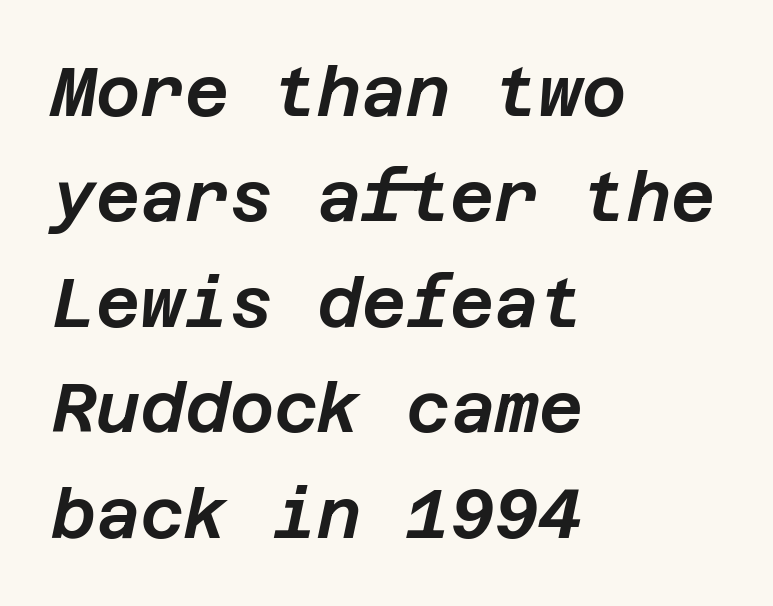
The image shows 68 px text type, italic (leaning right); set left-aligned, normal line spacing (1.55x), normal letter spacing, not underlined; low stroke contrast and a large x-height.
